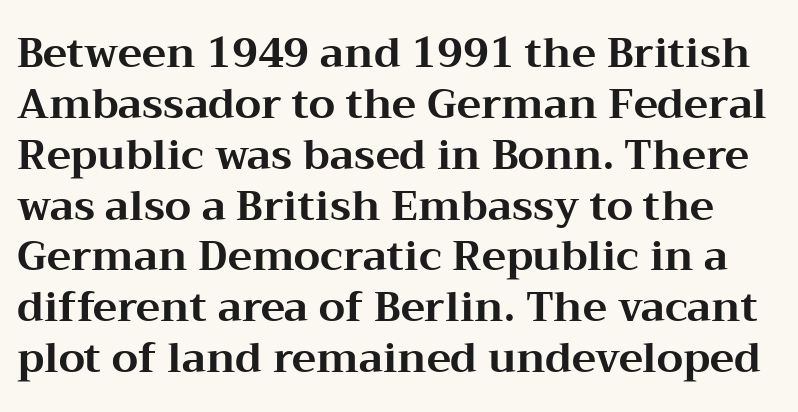
{"serif": "yes", "italic": "no", "bold": "yes", "weight": "bold", "width": "wide", "stroke_contrast": "medium", "x_height": "medium", "monospaced": "no", "underline": "no", "line_spacing_ratio": 1.24, "letter_spacing": "normal", "letter_spacing_em": 0.0, "glyph_px": 41}
